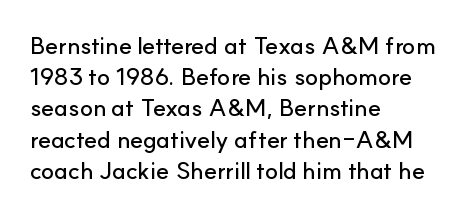
Q: Is the text italic (slanted)? A: No, it is upright.
Q: Is the text underlined? A: No.
Q: How is the paragraph aligned? A: Left-aligned.
Q: Is the spacing between letters normal or unusually wide? A: Normal.
Q: Is the spacing between lines tight, normal or loose? A: Normal.
